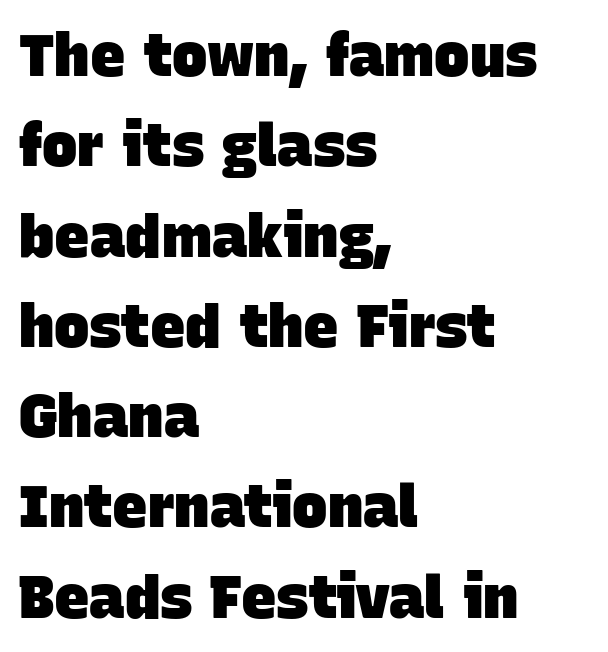
Q: Is the text bold? A: Yes.
Q: Is the typeface a serif or a sans-serif typeface? A: Sans-serif.
Q: Is the text underlined? A: No.
Q: How is the paragraph aligned? A: Left-aligned.
Q: Is the spacing between letters normal or unusually wide? A: Normal.
Q: Is the spacing between lines tight, normal or loose? A: Normal.
Q: Width (condensed, normal, or wide)? A: Normal.
Q: Stroke contrast? A: Low.
Q: x-height? A: Large.
Q: Monospaced? A: No.
